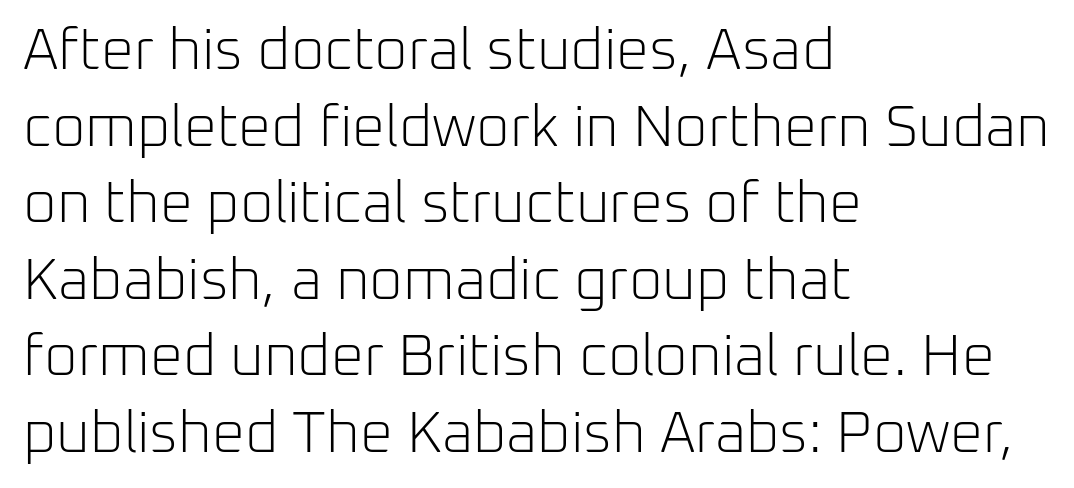
The image shows 58 px light sans-serif type, upright; set left-aligned, normal line spacing (1.32x), normal letter spacing, not underlined; low stroke contrast and a medium x-height.
